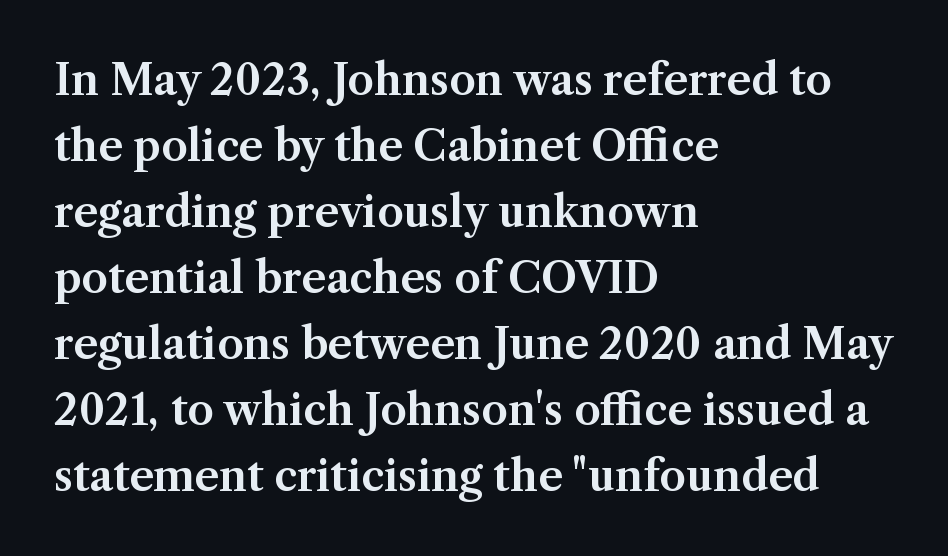
Q: Is the text italic (slanted)? A: No, it is upright.
Q: Is the typeface a serif or a sans-serif typeface? A: Serif.
Q: Is the text underlined? A: No.
Q: How is the paragraph aligned? A: Left-aligned.
Q: Is the spacing between letters normal or unusually wide? A: Normal.
Q: Is the spacing between lines tight, normal or loose? A: Normal.
Q: Width (condensed, normal, or wide)? A: Normal.
Q: Stroke contrast? A: Medium.
Q: x-height? A: Medium.
Q: Monospaced? A: No.
